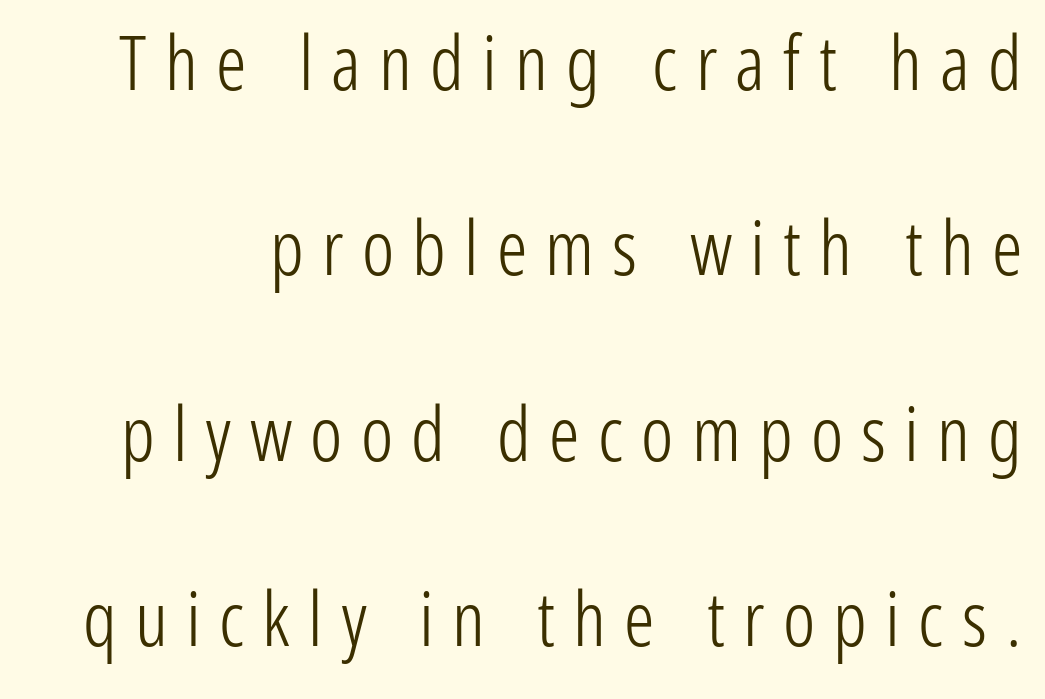
The image shows 76 px light, condensed sans-serif type, upright; set loose line spacing (2.44x), unusually wide letter spacing (+0.24 em), not underlined; low stroke contrast and a medium x-height.
